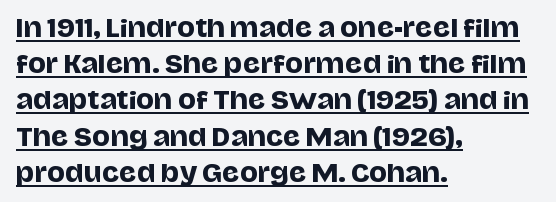
Q: Is the text italic (slanted)? A: No, it is upright.
Q: Is the text underlined? A: Yes.
Q: How is the paragraph aligned? A: Left-aligned.
Q: Is the spacing between letters normal or unusually wide? A: Normal.
Q: Is the spacing between lines tight, normal or loose? A: Normal.
